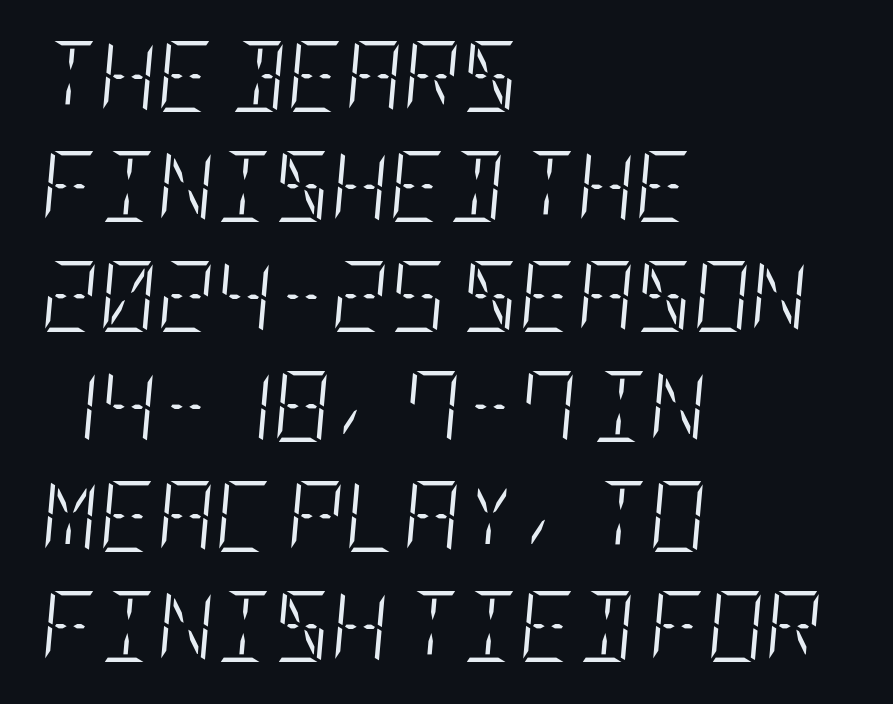
{"italic": "yes", "lean": "right", "slant_degrees": 5, "bold": "no", "weight": "light", "width": "condensed", "stroke_contrast": "low", "x_height": "large", "underline": "no", "align": "left", "line_spacing": "normal", "line_spacing_ratio": 1.55, "letter_spacing": "normal", "letter_spacing_em": 0.0, "glyph_px": 71}
